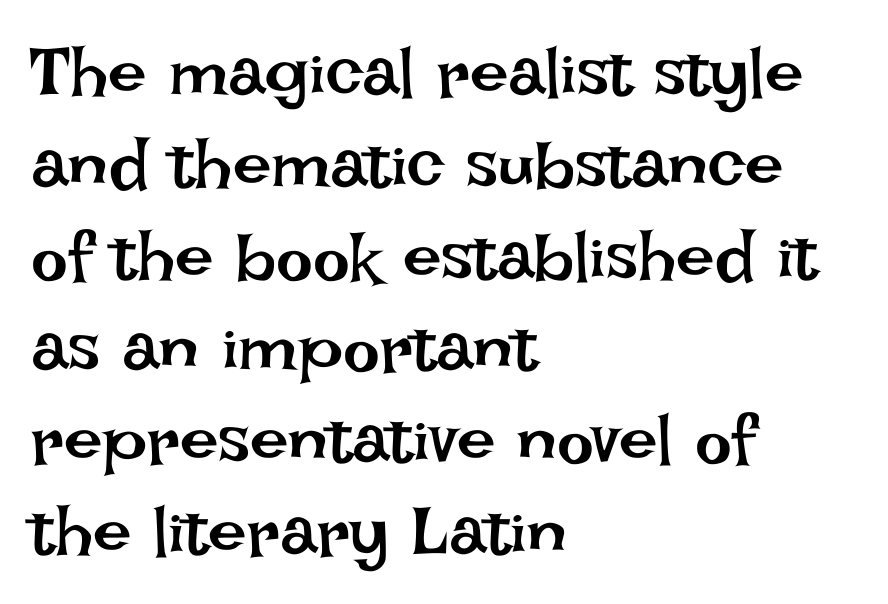
Honestly, there is no underline to notice here at all. In terms of leading, this rendering sits right in the middle. Every row of glyphs begins at an identical x-position on the left. Is this a fixed-width face? No — the glyphs have proportional, varying widths. In terms of letterspacing, this is plain default setting.
